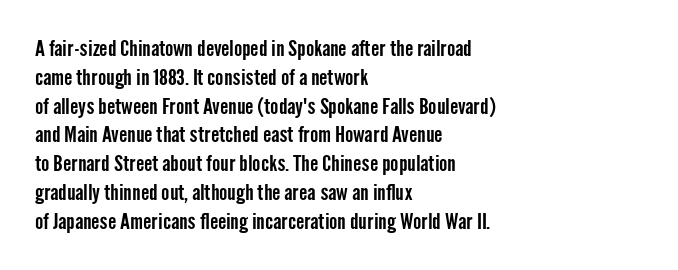
The image shows 22 px text type, upright; set left-aligned, normal line spacing (1.31x), normal letter spacing, not underlined.
